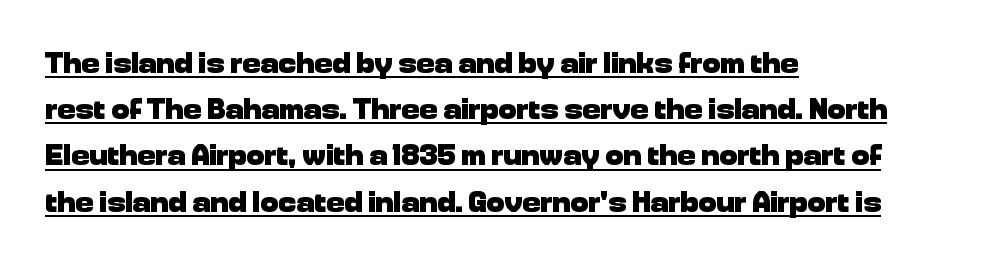
{"serif": "no", "italic": "no", "bold": "yes", "weight": "heavy", "width": "normal", "stroke_contrast": "low", "x_height": "medium", "monospaced": "no", "underline": "yes", "align": "left", "line_spacing": "normal", "line_spacing_ratio": 1.54, "letter_spacing": "normal", "letter_spacing_em": 0.0, "glyph_px": 30}
